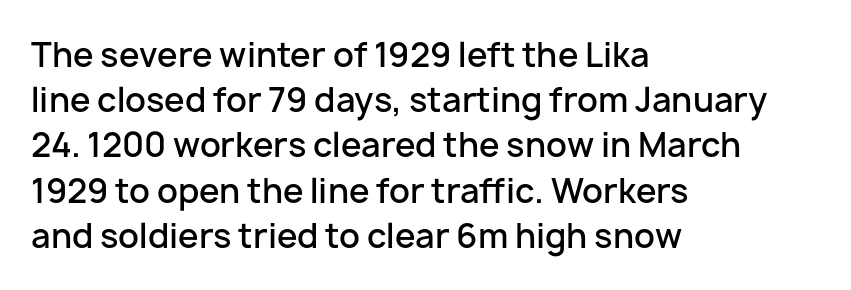
{"serif": "no", "italic": "no", "bold": "semi", "weight": "semibold", "width": "normal", "stroke_contrast": "low", "x_height": "medium", "monospaced": "no", "underline": "no", "align": "left", "line_spacing": "normal", "line_spacing_ratio": 1.37, "letter_spacing": "normal", "letter_spacing_em": 0.0, "glyph_px": 33}
